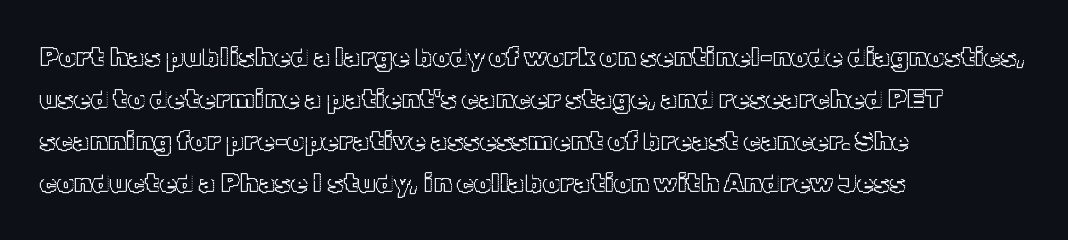
Quick note: underline off. The typesetter chose a ragged-right arrangement here. Posture: straight, roman, zero tilt. Leading: standard. Words appear dense and cohesive because spacing is normal.
